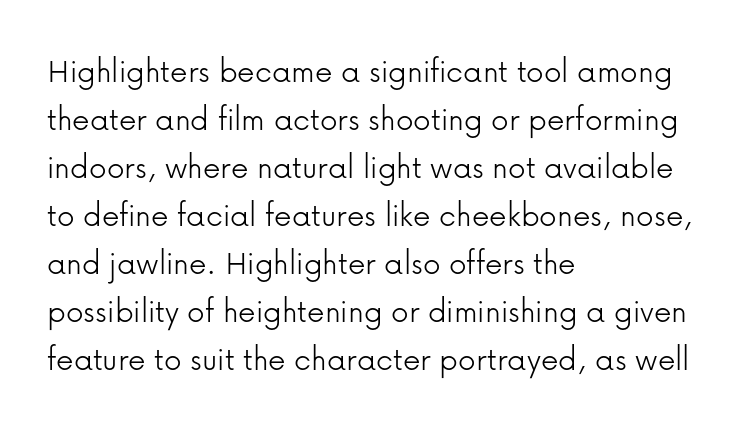
{"serif": "no", "italic": "no", "bold": "no", "weight": "light", "width": "normal", "stroke_contrast": "low", "x_height": "medium", "monospaced": "no", "underline": "no", "align": "left", "line_spacing": "normal", "line_spacing_ratio": 1.37, "letter_spacing": "normal", "letter_spacing_em": 0.0, "glyph_px": 35}
